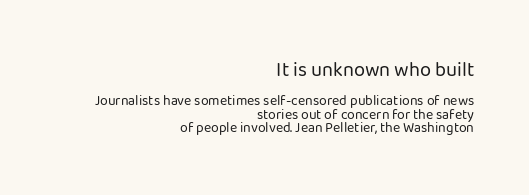
Q: Is the text bold? A: No.
Q: Is the text italic (slanted)? A: No, it is upright.
Q: Is the text underlined? A: No.
Q: How is the paragraph aligned? A: Right-aligned.
Q: Is the spacing between letters normal or unusually wide? A: Normal.
Q: Is the spacing between lines tight, normal or loose? A: Tight.
Q: Which block of text is set in a larger size, the first (top) or the second (bottom)? A: The first (top) one.
